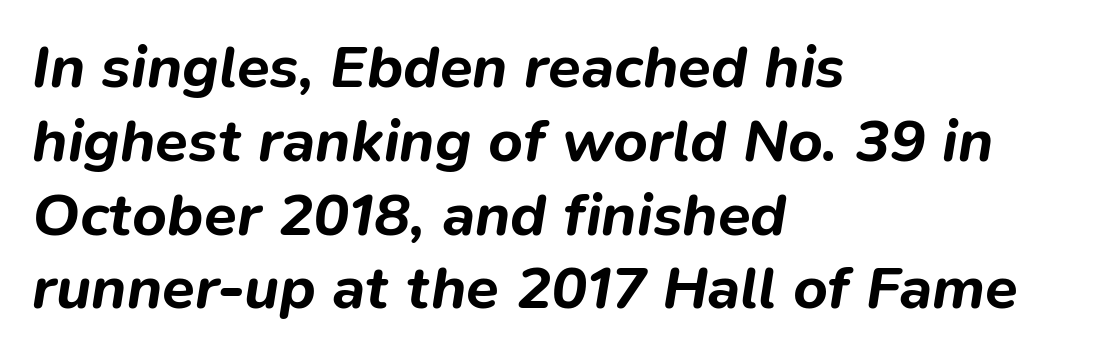
Q: Is the text bold? A: Yes.
Q: Is the text italic (slanted)? A: Yes, it leans right by about 9 degrees.
Q: Is the text underlined? A: No.
Q: How is the paragraph aligned? A: Left-aligned.
Q: Is the spacing between letters normal or unusually wide? A: Normal.
Q: Width (condensed, normal, or wide)? A: Normal.
Q: Stroke contrast? A: Low.
Q: x-height? A: Medium.
Q: Monospaced? A: No.
